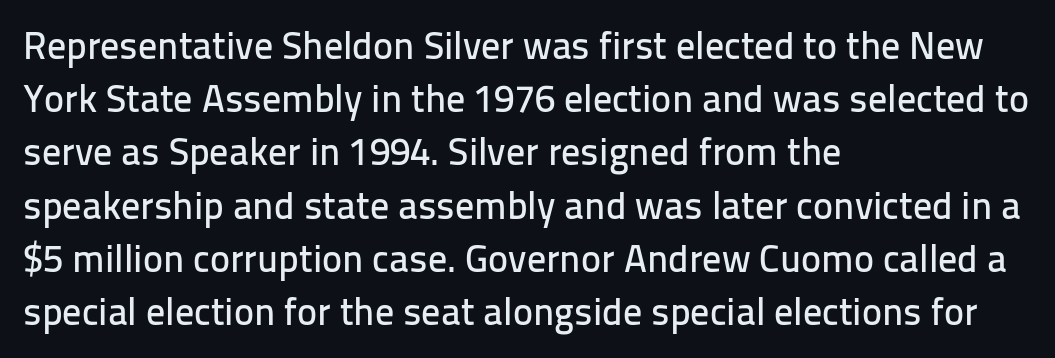
The image shows 38 px sans-serif type, upright; set left-aligned, normal line spacing (1.4x), normal letter spacing, not underlined; low stroke contrast and a medium x-height.
